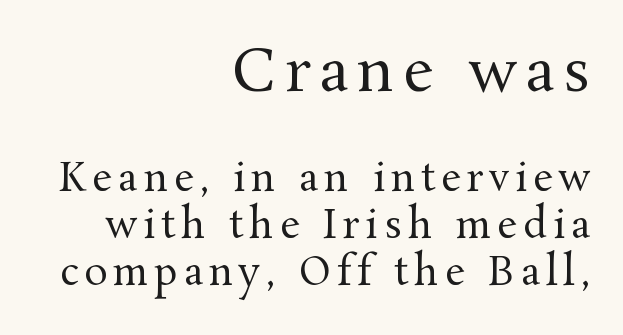
{"serif": "yes", "italic": "no", "bold": "no", "weight": "regular", "width": "normal", "stroke_contrast": "medium", "x_height": "medium", "monospaced": "no", "underline": "no", "align": "right", "line_spacing_ratio": 1.21, "larger_block": "first", "size_ratio": 1.51, "glyph_px": 59}
